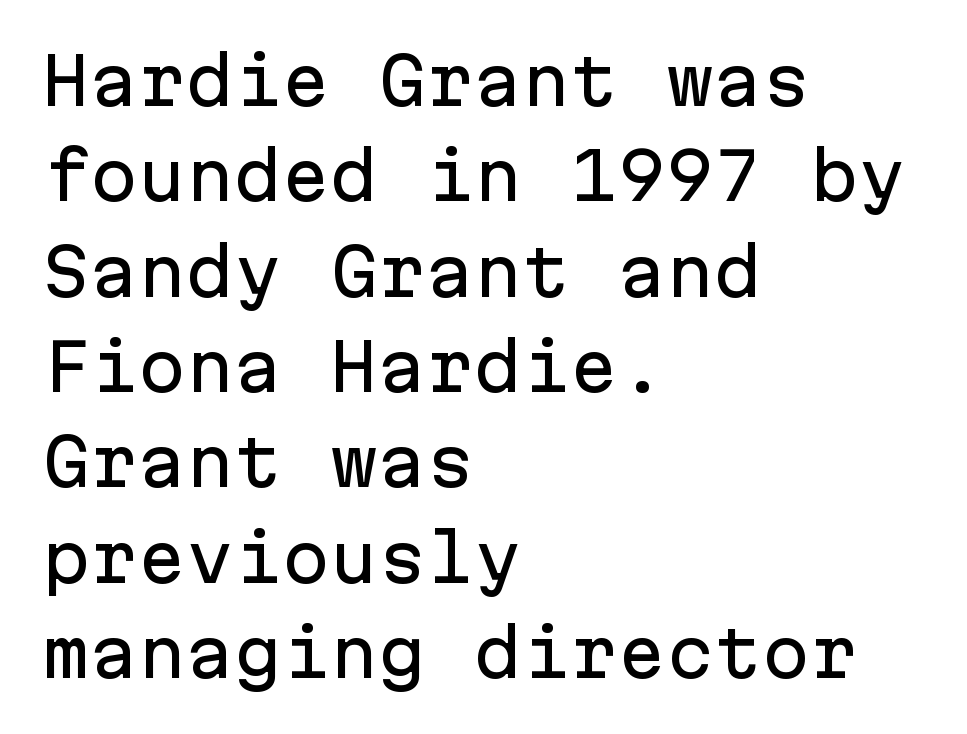
{"serif": "no", "italic": "no", "width": "normal", "stroke_contrast": "low", "x_height": "medium", "monospaced": "yes", "underline": "no", "align": "left", "line_spacing": "normal", "line_spacing_ratio": 1.49, "letter_spacing": "normal", "letter_spacing_em": 0.0, "glyph_px": 64}
